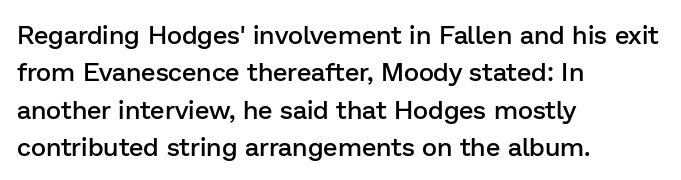
{"italic": "no", "bold": "semi", "underline": "no", "align": "left", "line_spacing": "normal", "line_spacing_ratio": 1.44, "letter_spacing": "normal", "letter_spacing_em": 0.0, "glyph_px": 26}
